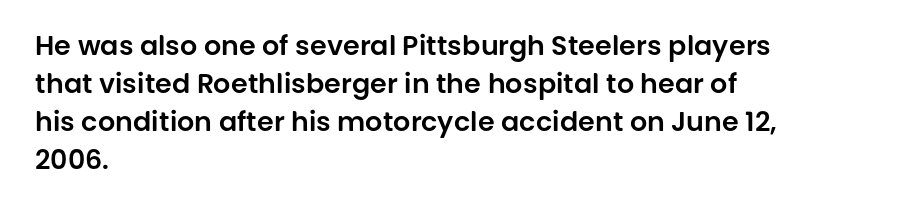
The image shows 27 px text type, upright; set left-aligned, normal line spacing (1.41x), normal letter spacing, not underlined.
